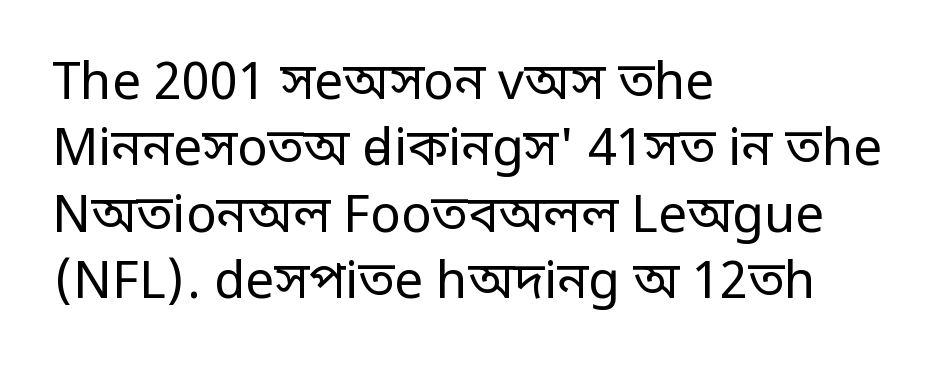
Q: Is the text bold? A: No.
Q: Is the text italic (slanted)? A: No, it is upright.
Q: Is the typeface a serif or a sans-serif typeface? A: Sans-serif.
Q: Is the text underlined? A: No.
Q: How is the paragraph aligned? A: Left-aligned.
Q: Is the spacing between letters normal or unusually wide? A: Normal.
Q: Is the spacing between lines tight, normal or loose? A: Normal.
Q: Width (condensed, normal, or wide)? A: Condensed.
Q: Stroke contrast? A: Low.
Q: Monospaced? A: No.
